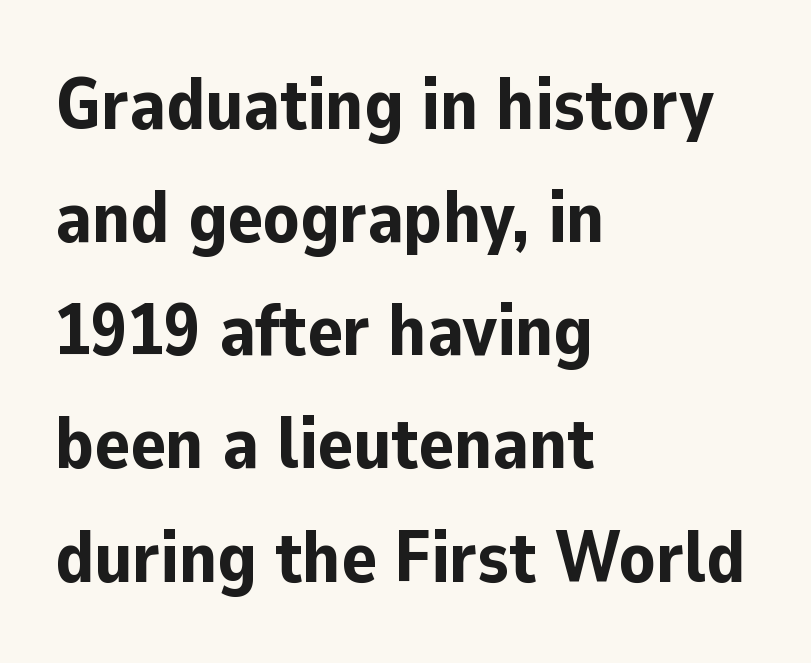
The image shows 73 px bold sans-serif type, upright; set left-aligned, normal line spacing (1.55x), normal letter spacing, not underlined; low stroke contrast and a medium x-height.
